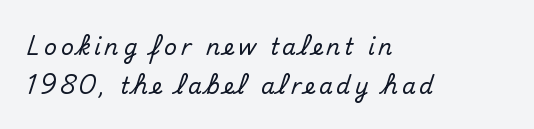
{"underline": "no", "align": "left", "line_spacing_ratio": 1.77, "glyph_px": 22}
